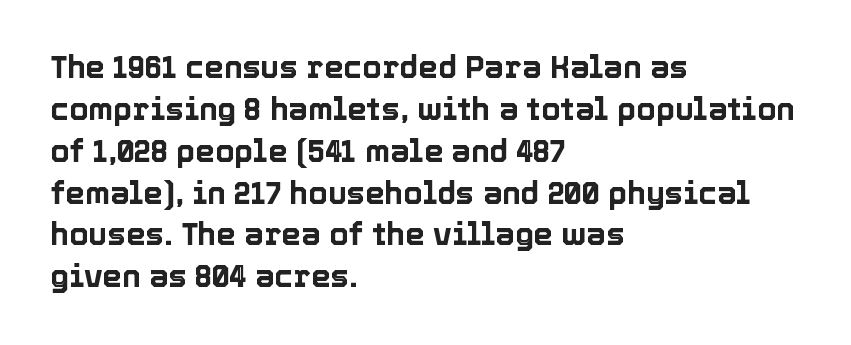
Q: Is the text italic (slanted)? A: No, it is upright.
Q: Is the text underlined? A: No.
Q: How is the paragraph aligned? A: Left-aligned.
Q: Is the spacing between letters normal or unusually wide? A: Normal.
Q: Is the spacing between lines tight, normal or loose? A: Normal.
Q: Width (condensed, normal, or wide)? A: Normal.
Q: x-height? A: Medium.
Q: Monospaced? A: No.
